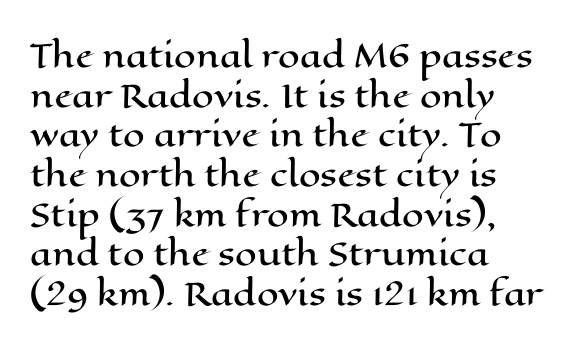
Q: Is the text italic (slanted)? A: No, it is upright.
Q: Is the text underlined? A: No.
Q: How is the paragraph aligned? A: Left-aligned.
Q: Is the spacing between letters normal or unusually wide? A: Normal.
Q: Is the spacing between lines tight, normal or loose? A: Normal.
Q: Width (condensed, normal, or wide)? A: Wide.
Q: Stroke contrast? A: High.
Q: x-height? A: Medium.
Q: Monospaced? A: No.
